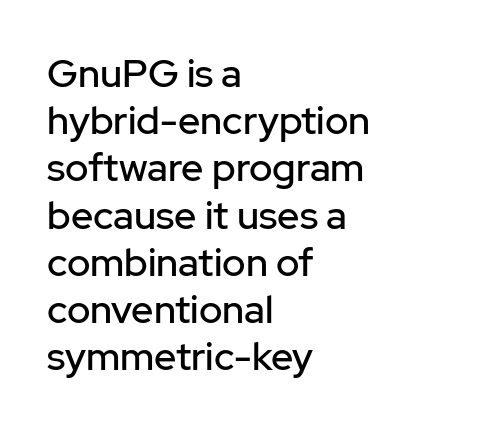
{"serif": "no", "italic": "no", "width": "normal", "stroke_contrast": "low", "x_height": "medium", "monospaced": "no", "underline": "no", "align": "left", "line_spacing_ratio": 1.21, "letter_spacing": "normal", "letter_spacing_em": 0.0, "glyph_px": 39}
